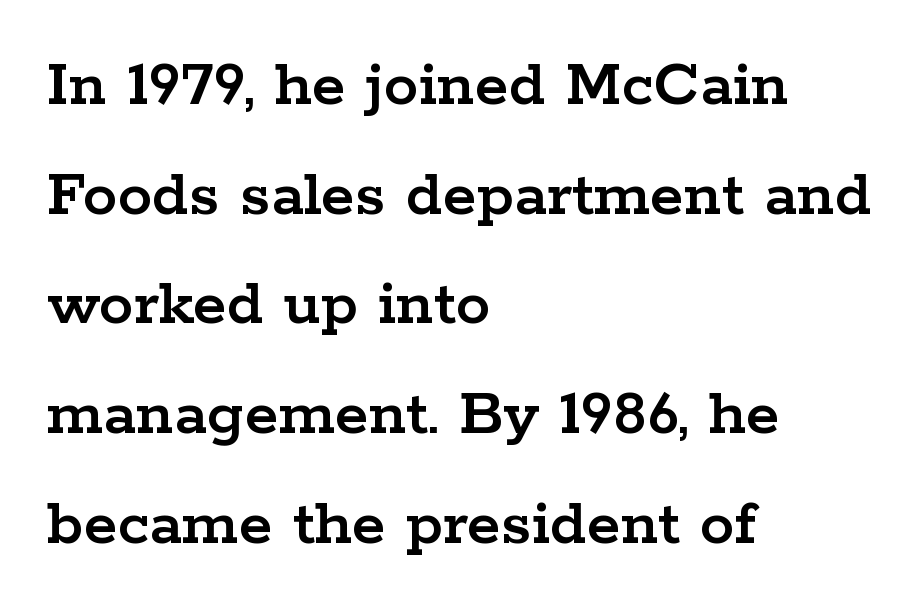
Tracking here is standard; glyphs follow each other at the usual distance. The rendering uses natural spacing where letterforms have individual widths. This is the regular roman posture of the typeface. Which margin do the lines hug? The left one — the right edge is uneven. Leading matches the norm, producing a regular column.
